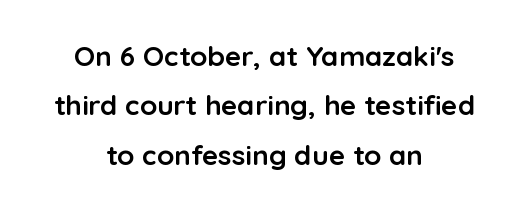
Q: Is the text bold? A: Yes.
Q: Is the text italic (slanted)? A: No, it is upright.
Q: Is the typeface a serif or a sans-serif typeface? A: Sans-serif.
Q: Is the text underlined? A: No.
Q: How is the paragraph aligned? A: Centered.
Q: Is the spacing between letters normal or unusually wide? A: Normal.
Q: Width (condensed, normal, or wide)? A: Normal.
Q: Stroke contrast? A: Low.
Q: x-height? A: Medium.
Q: Monospaced? A: No.
